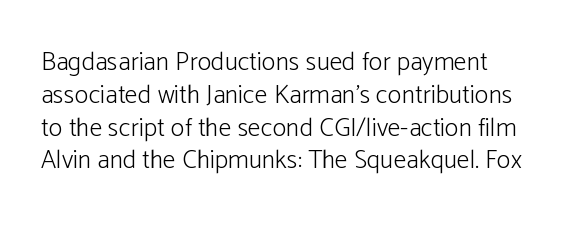
Q: Is the text bold? A: No.
Q: Is the text italic (slanted)? A: No, it is upright.
Q: Is the text underlined? A: No.
Q: Is the spacing between letters normal or unusually wide? A: Normal.
Q: Is the spacing between lines tight, normal or loose? A: Normal.
